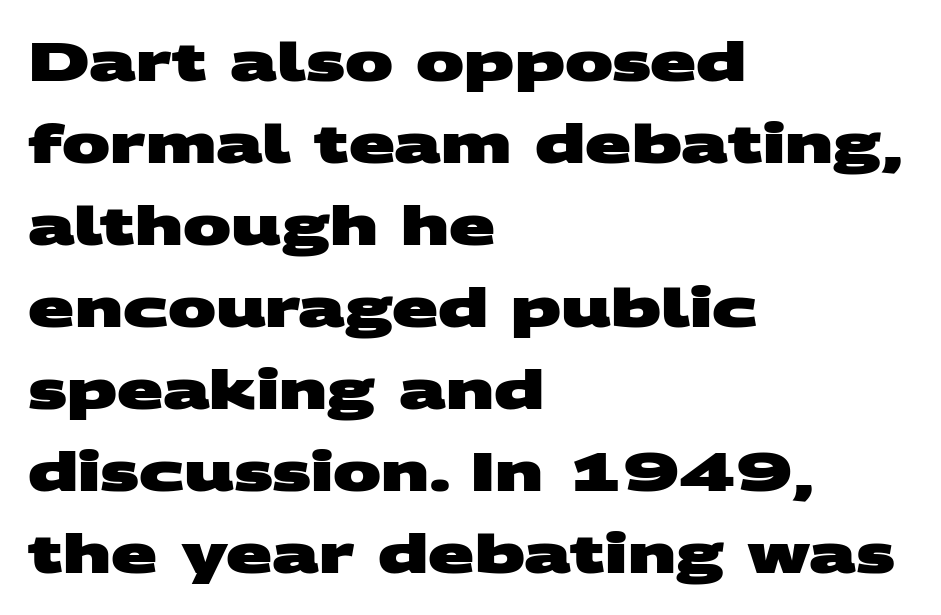
Proportional: the letters do not fall into vertical columns. The rendering anchors every line to the left-hand side. The space between consecutive lines is moderate. I'd describe the lettering as bold — thick and assertive. The designer went with a sans here, leaving each stem footless.
